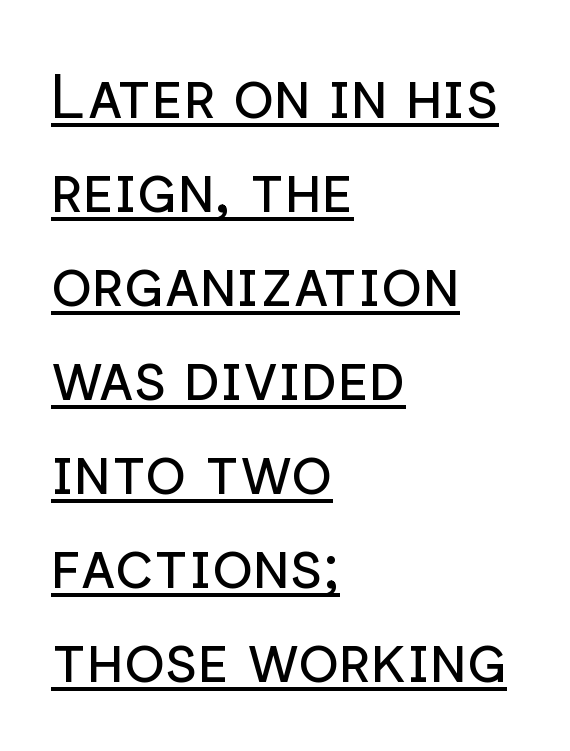
The image shows 61 px regular-weight sans-serif type, upright; set left-aligned, normal line spacing (1.54x), normal letter spacing, underlined; low stroke contrast and a medium x-height.
